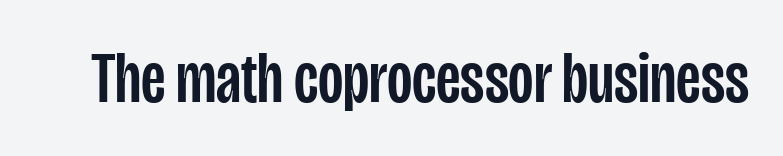
This sample uses plain, unmodified letter spacing. Classification — sans serif. Ascenders rise straight up at ninety degrees. You could not count columns in this text — the font is proportionally spaced.
